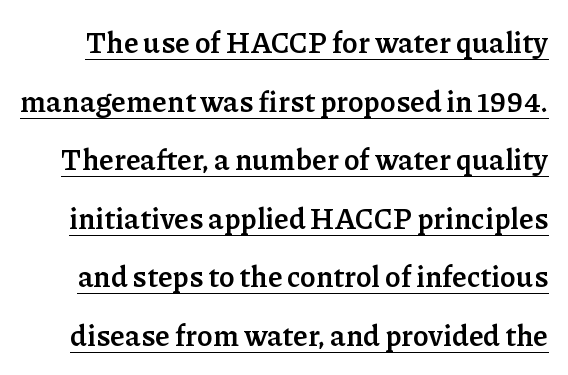
Glance below the letters and you will spot a drawn line. Reading down the column, the eye jumps a long way to each next line. The passage shown is typed in a proportional face where columns would drift. Honestly, the letter spacing is just normal — you wouldn't notice it.
